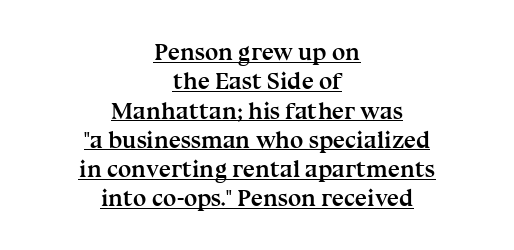
{"italic": "no", "bold": "yes", "underline": "yes", "align": "center", "line_spacing_ratio": 1.22, "letter_spacing": "normal", "letter_spacing_em": 0.0, "glyph_px": 24}
